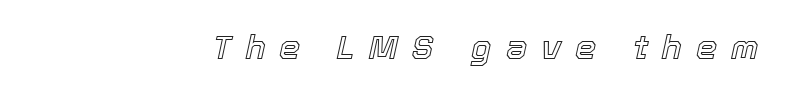
{"italic": "yes", "lean": "right", "slant_degrees": 12, "width": "normal", "x_height": "medium", "monospaced": "no", "underline": "no", "align": "right", "letter_spacing": "wide", "letter_spacing_em": 0.4, "glyph_px": 34}
